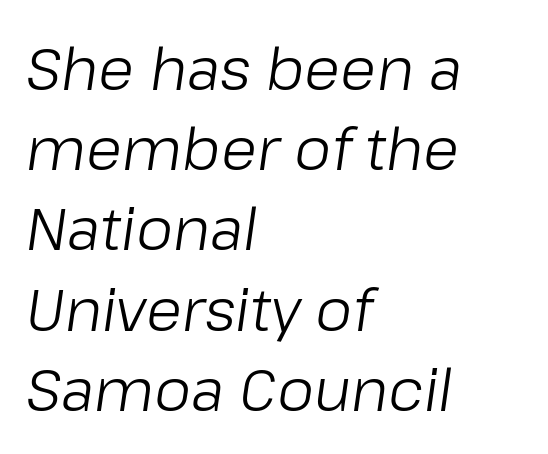
The image shows 59 px light type, italic (leaning right); set left-aligned, normal line spacing (1.36x), normal letter spacing, not underlined; low stroke contrast and a medium x-height.
